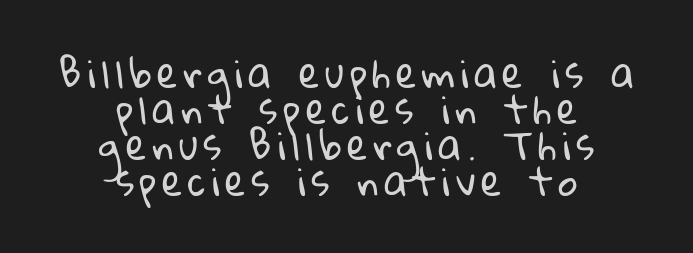
Q: Is the text bold? A: No.
Q: Is the typeface a serif or a sans-serif typeface? A: Sans-serif.
Q: Is the text underlined? A: No.
Q: How is the paragraph aligned? A: Centered.
Q: Is the spacing between lines tight, normal or loose? A: Tight.
Q: Width (condensed, normal, or wide)? A: Normal.
Q: Stroke contrast? A: Low.
Q: x-height? A: Medium.
Q: Monospaced? A: No.
